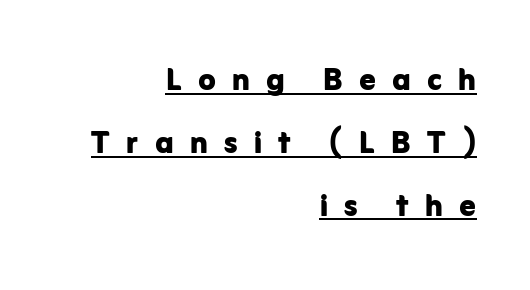
Q: Is the text bold? A: Yes.
Q: Is the text italic (slanted)? A: No, it is upright.
Q: Is the typeface a serif or a sans-serif typeface? A: Sans-serif.
Q: Is the text underlined? A: Yes.
Q: How is the paragraph aligned? A: Right-aligned.
Q: Is the spacing between letters normal or unusually wide? A: Unusually wide.
Q: Is the spacing between lines tight, normal or loose? A: Normal.
Q: Width (condensed, normal, or wide)? A: Normal.
Q: Stroke contrast? A: Low.
Q: x-height? A: Medium.
Q: Monospaced? A: No.
